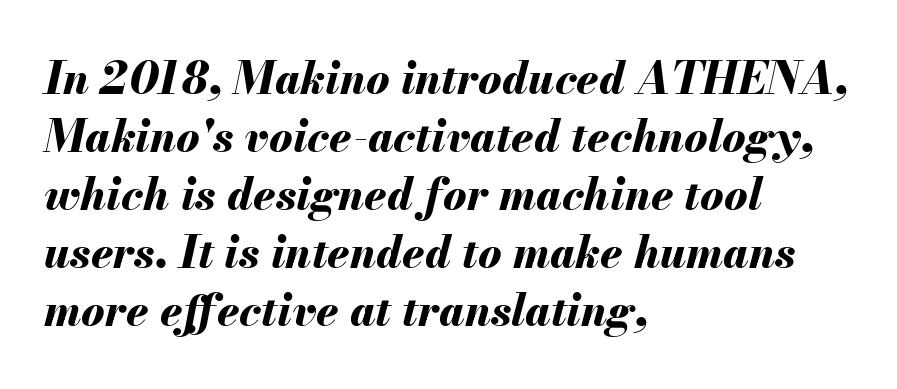
The image shows 44 px bold type, italic (leaning right); set left-aligned, normal line spacing (1.32x), normal letter spacing, not underlined; medium stroke contrast and a small x-height.
